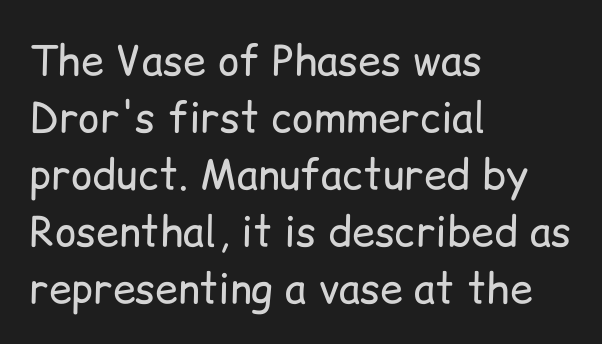
Q: Is the text bold? A: No.
Q: Is the text italic (slanted)? A: No, it is upright.
Q: Is the typeface a serif or a sans-serif typeface? A: Sans-serif.
Q: Is the text underlined? A: No.
Q: How is the paragraph aligned? A: Left-aligned.
Q: Is the spacing between letters normal or unusually wide? A: Normal.
Q: Is the spacing between lines tight, normal or loose? A: Normal.
Q: Width (condensed, normal, or wide)? A: Normal.
Q: Stroke contrast? A: Low.
Q: x-height? A: Medium.
Q: Monospaced? A: No.
